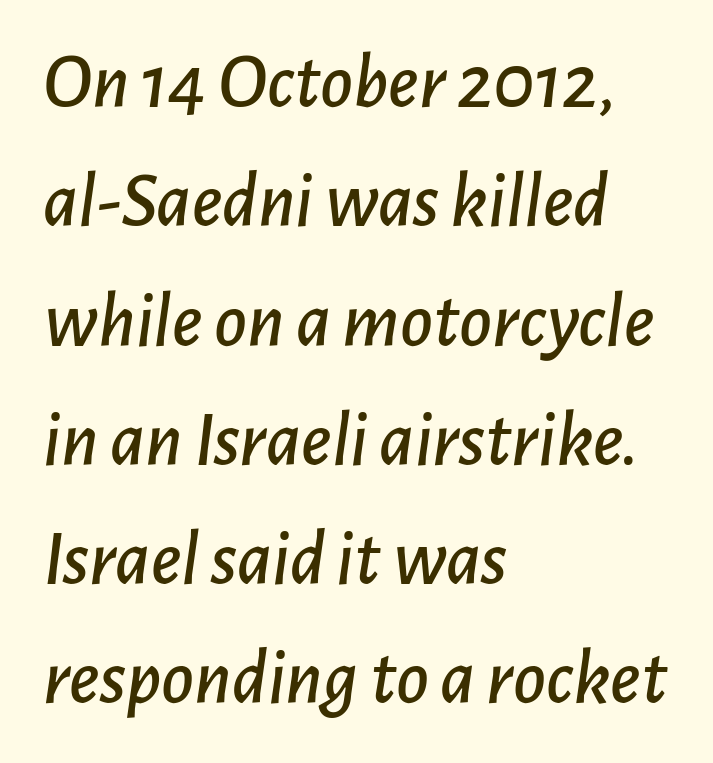
Q: Is the text italic (slanted)? A: Yes, it leans right by about 7 degrees.
Q: Is the text underlined? A: No.
Q: How is the paragraph aligned? A: Left-aligned.
Q: Is the spacing between letters normal or unusually wide? A: Normal.
Q: Is the spacing between lines tight, normal or loose? A: Normal.
Q: Width (condensed, normal, or wide)? A: Normal.
Q: Stroke contrast? A: Low.
Q: x-height? A: Medium.
Q: Monospaced? A: No.
